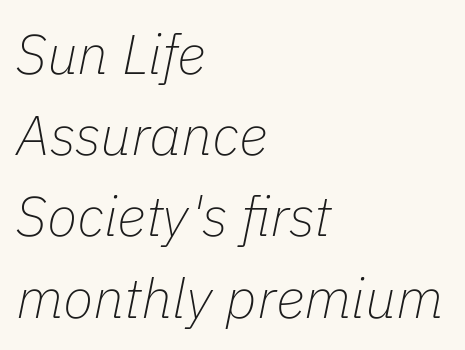
Q: Is the text bold? A: No.
Q: Is the text italic (slanted)? A: Yes, it leans right by about 11 degrees.
Q: Is the text underlined? A: No.
Q: How is the paragraph aligned? A: Left-aligned.
Q: Is the spacing between letters normal or unusually wide? A: Normal.
Q: Is the spacing between lines tight, normal or loose? A: Normal.
Q: Width (condensed, normal, or wide)? A: Normal.
Q: Stroke contrast? A: Low.
Q: x-height? A: Medium.
Q: Monospaced? A: No.
